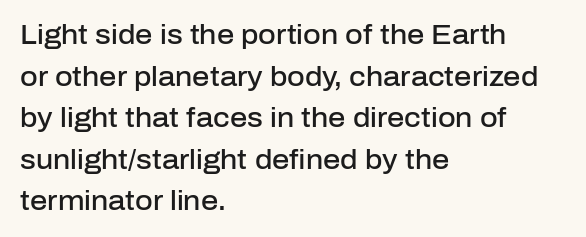
The foot of each line stays bare and open. Teacher's note: observe the even left margin — that is flush-left alignment. Summary of vertical rhythm: regular, with standard interline spacing. The typesetting leans somewhat heavy: a semibold. The lettering stays uniformly vertical, giving the passage a roman look.
